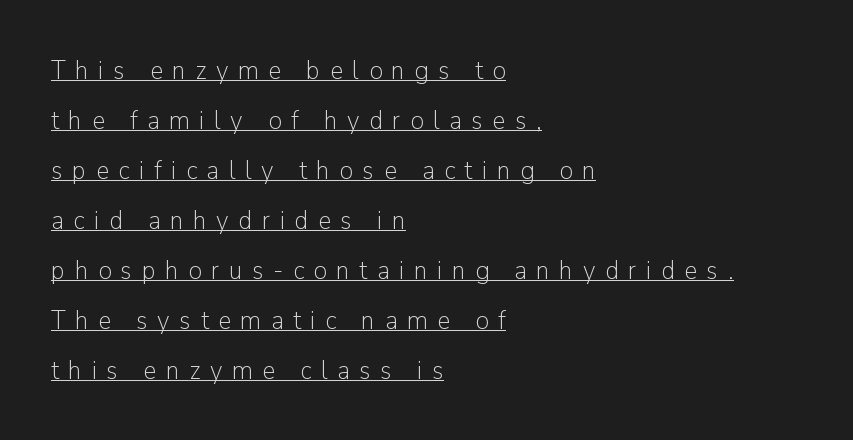
There is plenty of visible air inserted between adjacent glyphs. The lines are quadded left. Heft: none added — not bold. This is underlined copy, the kind a proofreader might mark for attention. The lettering stays uniformly vertical, giving the passage a roman look.
